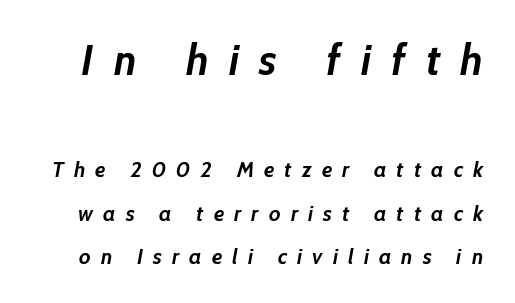
{"italic": "yes", "lean": "right", "slant_degrees": 10, "bold": "yes", "weight": "semibold", "width": "normal", "stroke_contrast": "low", "x_height": "medium", "monospaced": "no", "underline": "no", "line_spacing": "loose", "line_spacing_ratio": 1.99, "letter_spacing": "wide", "letter_spacing_em": 0.46, "larger_block": "first", "size_ratio": 2.0, "glyph_px": 44}
